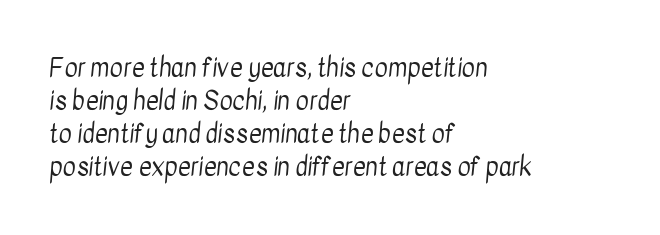
{"bold": "no", "underline": "no", "align": "left", "line_spacing": "normal", "line_spacing_ratio": 1.32, "letter_spacing": "normal", "letter_spacing_em": 0.0, "glyph_px": 25}
